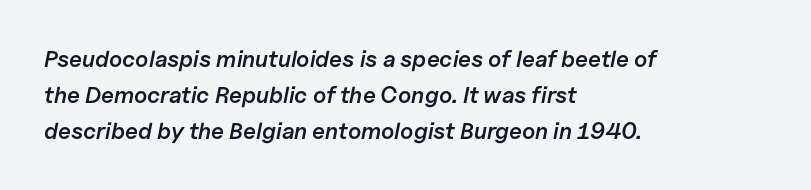
{"italic": "yes", "lean": "right", "slant_degrees": 11, "bold": "semi", "underline": "no", "align": "left", "line_spacing": "normal", "line_spacing_ratio": 1.57, "letter_spacing": "normal", "letter_spacing_em": 0.0, "glyph_px": 23}
